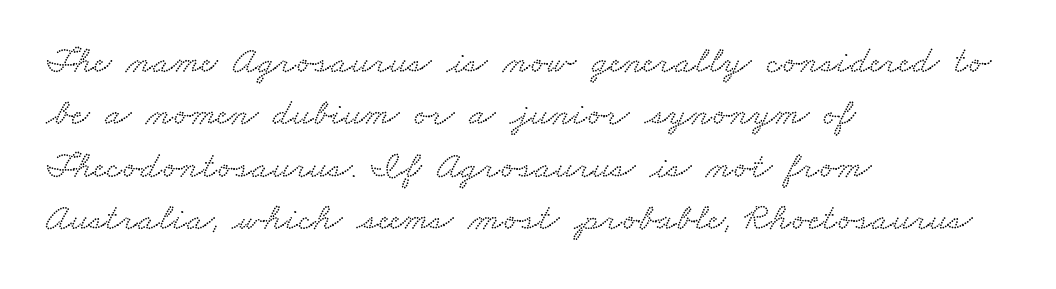
Proportional: the letters do not fall into vertical columns. Visually the block forms a straight wall on the left and a jagged coastline on the right. Inter-character spacing is left at the font's built-in metrics. Descenders are the only things crossing below the line.
